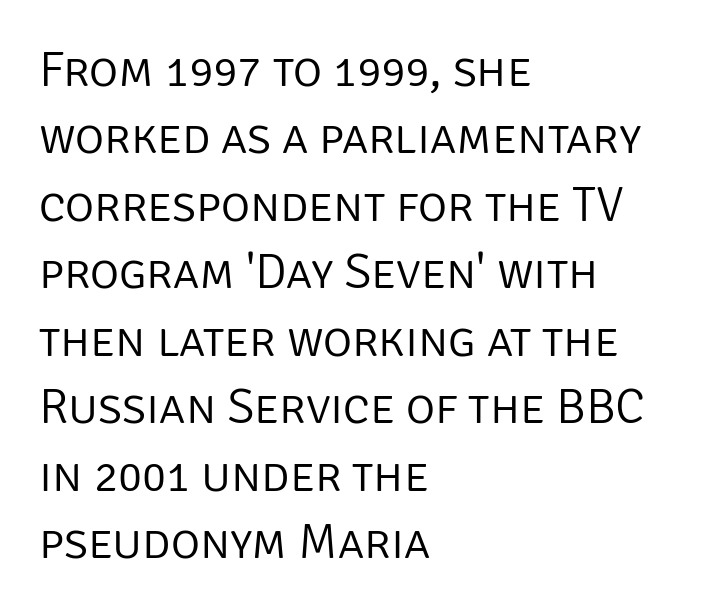
Tracking value appears to be zero — textbook default spacing. Designer's note — italics off, roman on. Here the designer chose a conventional face with non-uniform glyph widths. What kind of face is this? One without serifs — a sans. Teacher's note: observe the even left margin — that is flush-left alignment.
